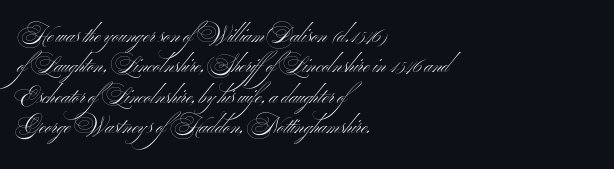
The image shows 21 px text type; set left-aligned, normal line spacing (1.45x), normal letter spacing, not underlined.
